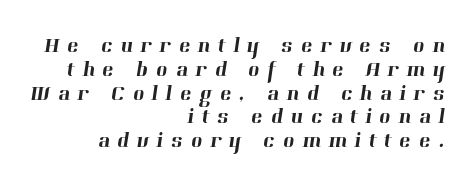
Q: Is the text underlined? A: No.
Q: How is the paragraph aligned? A: Right-aligned.
Q: Is the spacing between letters normal or unusually wide? A: Unusually wide.
Q: Is the spacing between lines tight, normal or loose? A: Tight.
